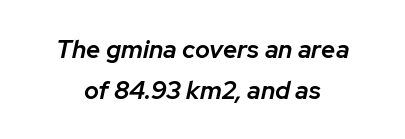
{"italic": "yes", "lean": "right", "slant_degrees": 12, "bold": "semi", "underline": "no", "align": "center", "line_spacing": "normal", "line_spacing_ratio": 1.64, "letter_spacing": "normal", "letter_spacing_em": 0.0, "glyph_px": 25}
